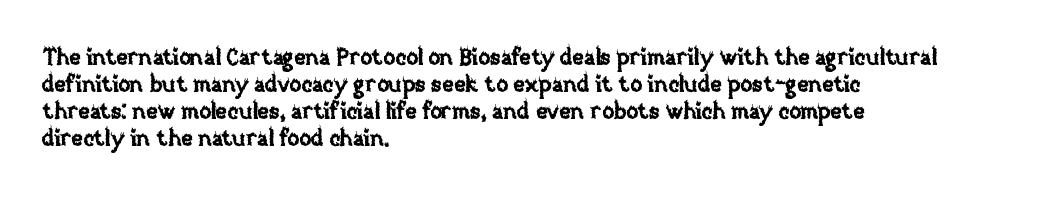
The horizontal fit of the characters is conventional and even. The typesetter chose a ragged-right arrangement here. Upright lettering throughout. The specimen omits any rule beneath the text block's lines.
